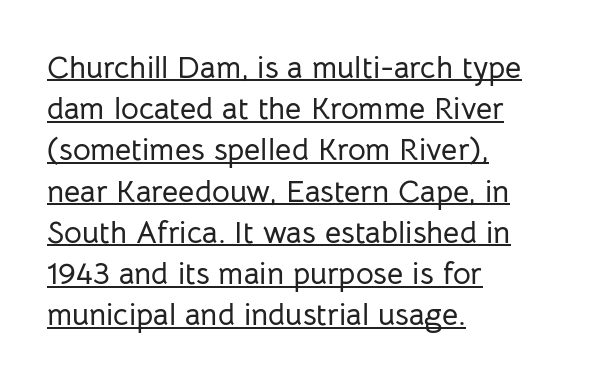
{"serif": "no", "italic": "no", "width": "normal", "stroke_contrast": "low", "x_height": "medium", "monospaced": "no", "underline": "yes", "align": "left", "line_spacing": "normal", "line_spacing_ratio": 1.33, "letter_spacing": "normal", "letter_spacing_em": 0.0, "glyph_px": 31}
